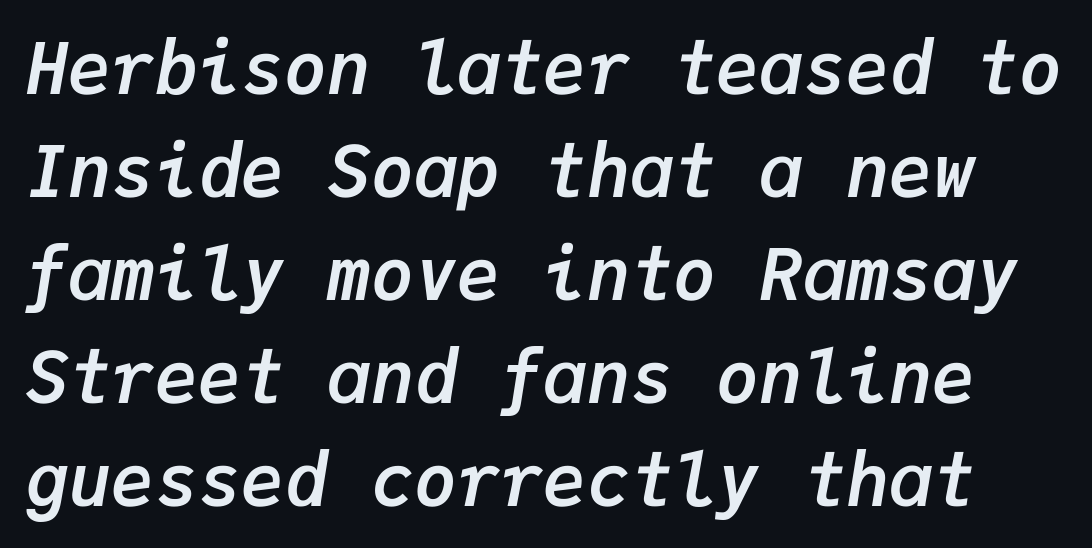
The image shows 72 px semibold type, italic (leaning right), monospaced; set normal line spacing (1.43x), normal letter spacing, not underlined; low stroke contrast and a medium x-height.
